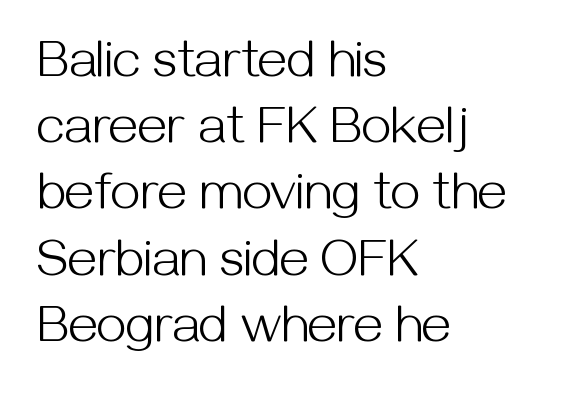
{"serif": "no", "italic": "no", "bold": "no", "weight": "light", "width": "normal", "stroke_contrast": "medium", "x_height": "medium", "monospaced": "no", "underline": "no", "align": "left", "line_spacing": "normal", "line_spacing_ratio": 1.25, "letter_spacing": "normal", "letter_spacing_em": 0.0, "glyph_px": 53}
